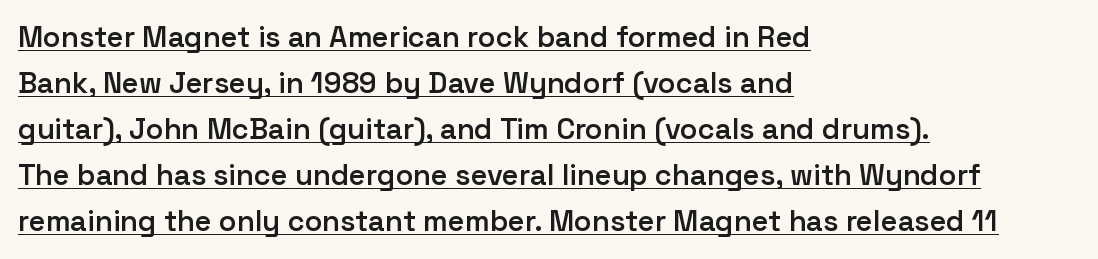
A semibold gives these letters moderate extra thickness, short of bold. Varying glyph widths throughout — classic text-font behaviour. Every row of glyphs begins at an identical x-position on the left. The letters stand straight up with perfectly vertical stems. This sample carries an underscore along the baseline area.
